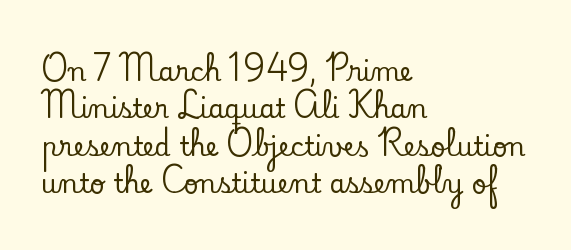
{"italic": "no", "underline": "no", "align": "left", "line_spacing": "normal", "line_spacing_ratio": 1.44, "letter_spacing": "normal", "letter_spacing_em": 0.0, "glyph_px": 26}
